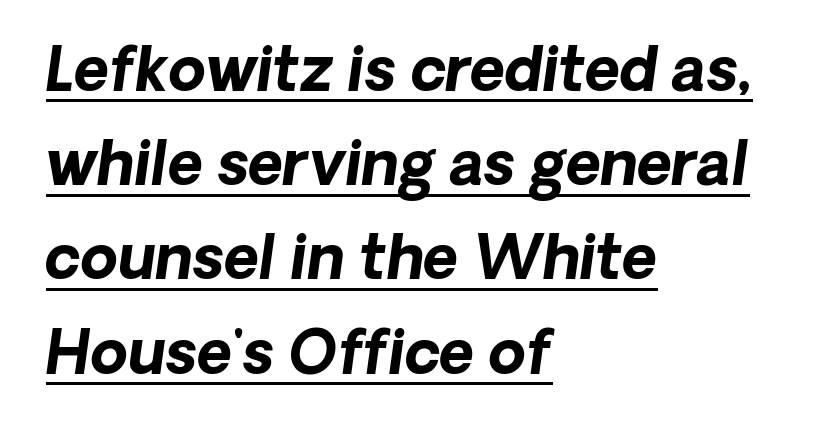
The image shows 60 px bold sans-serif type; set left-aligned, normal line spacing (1.57x), normal letter spacing, underlined; low stroke contrast and a medium x-height.
